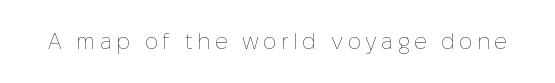
Q: Is the text bold? A: No.
Q: Is the text italic (slanted)? A: No, it is upright.
Q: Is the text underlined? A: No.
Q: Is the spacing between letters normal or unusually wide? A: Unusually wide.
